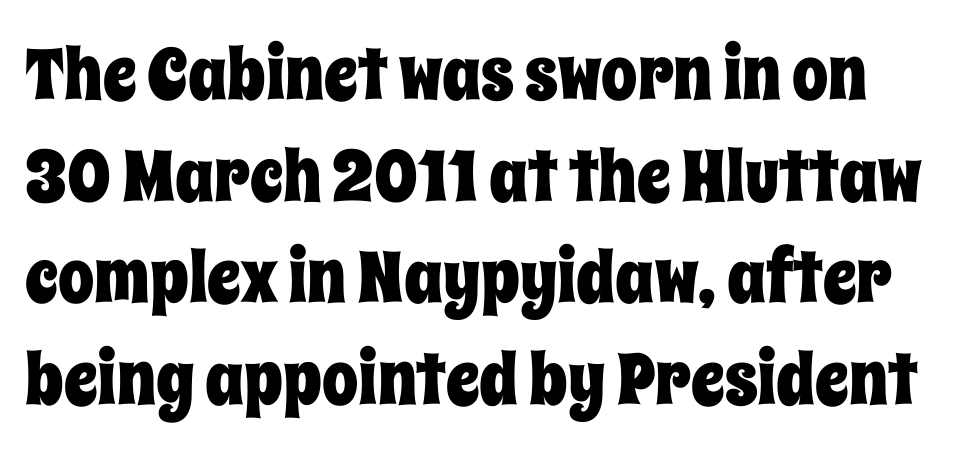
A bare baseline throughout the passage. Do the characters align in a grid? No, the font is proportional. Rows of type keep a routine distance in the vertical direction. What stands out about the letter spacing? Nothing — it is the standard amount. The lettering stays uniformly vertical, giving the passage a roman look.
